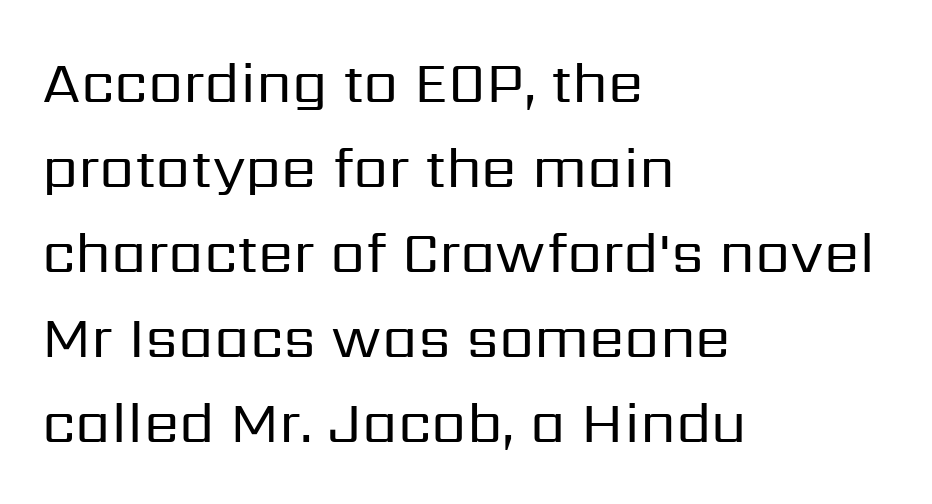
{"serif": "no", "italic": "no", "bold": "no", "weight": "regular", "width": "normal", "stroke_contrast": "low", "x_height": "medium", "monospaced": "no", "underline": "no", "align": "left", "line_spacing": "normal", "line_spacing_ratio": 1.49, "letter_spacing": "normal", "letter_spacing_em": 0.0, "glyph_px": 57}
